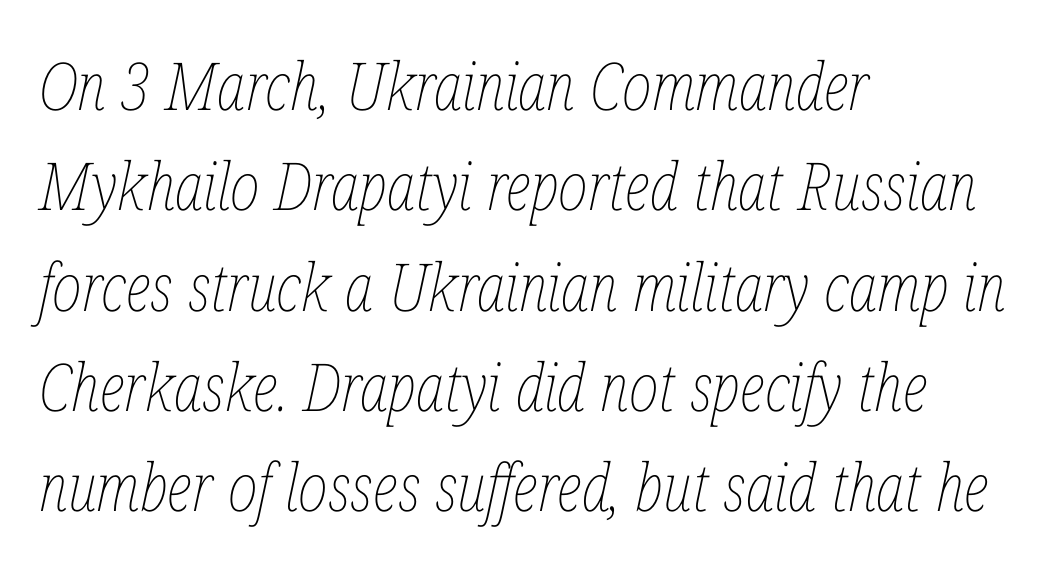
In terms of leading, this rendering sits right in the middle. Nobody touched the tracking dial on this one. Type without underlining. Slant detected: the letters are inclined. Heaviness? Minimal to ordinary, like unemphasized prose. The passage shown is typed in a proportional face where columns would drift.
